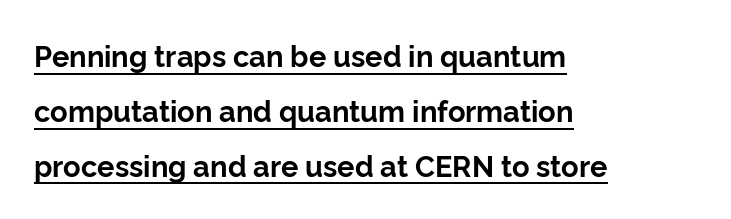
Q: Is the text bold? A: Yes.
Q: Is the text italic (slanted)? A: No, it is upright.
Q: Is the typeface a serif or a sans-serif typeface? A: Sans-serif.
Q: Is the text underlined? A: Yes.
Q: How is the paragraph aligned? A: Left-aligned.
Q: Is the spacing between letters normal or unusually wide? A: Normal.
Q: Width (condensed, normal, or wide)? A: Normal.
Q: Stroke contrast? A: Low.
Q: x-height? A: Medium.
Q: Monospaced? A: No.
